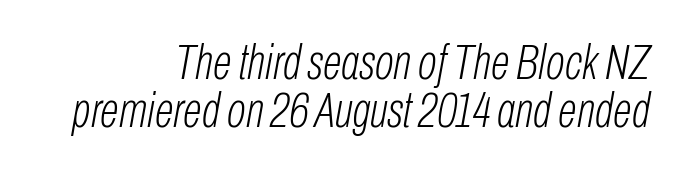
One-word summary of the alignment: right. The rendering applies a slant to the glyphs. This rendering features lettering with no underline. Stem width sits at or under what a default text font uses. Each letter keeps its own natural width here, so spacing adapts to shape. The rendering uses a small line-height, squeezing the rows.
